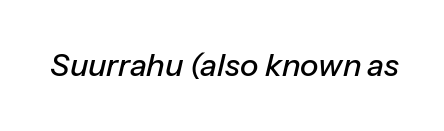
The image shows 31 px text type, italic (leaning right); set normal letter spacing, not underlined; low stroke contrast and a medium x-height.
